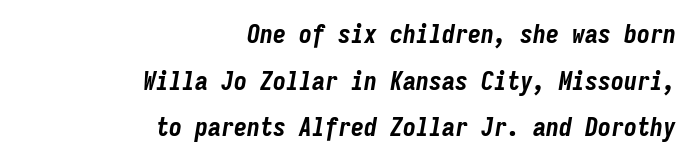
Q: Is the text bold? A: Yes.
Q: Is the text italic (slanted)? A: Yes, it leans right by about 9 degrees.
Q: Is the text underlined? A: No.
Q: How is the paragraph aligned? A: Right-aligned.
Q: Is the spacing between letters normal or unusually wide? A: Normal.
